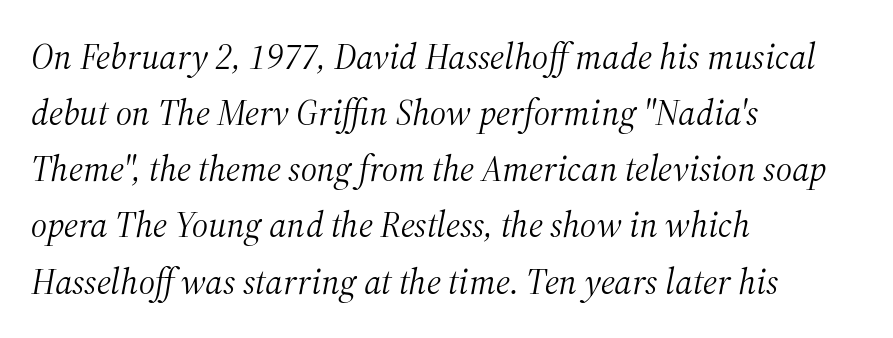
The image shows 36 px light serif type, italic (leaning right); set left-aligned, normal line spacing (1.56x), normal letter spacing, not underlined; medium stroke contrast and a medium x-height.
